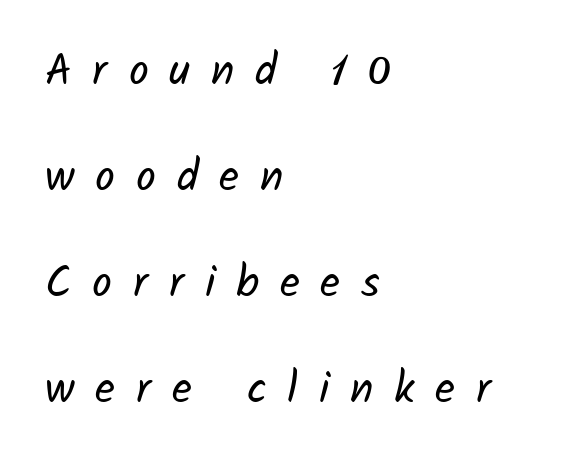
Q: Is the text bold? A: No.
Q: Is the typeface a serif or a sans-serif typeface? A: Sans-serif.
Q: Is the text underlined? A: No.
Q: How is the paragraph aligned? A: Left-aligned.
Q: Is the spacing between letters normal or unusually wide? A: Unusually wide.
Q: Is the spacing between lines tight, normal or loose? A: Loose.
Q: Width (condensed, normal, or wide)? A: Normal.
Q: Stroke contrast? A: Low.
Q: x-height? A: Medium.
Q: Monospaced? A: No.
